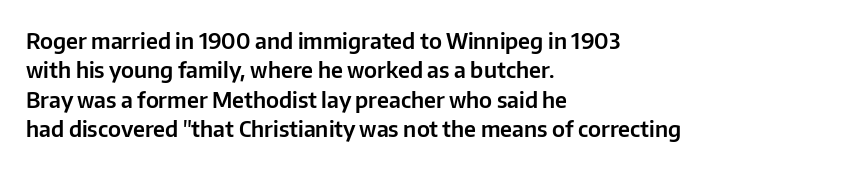
{"italic": "no", "underline": "no", "align": "left", "line_spacing": "normal", "line_spacing_ratio": 1.34, "letter_spacing": "normal", "letter_spacing_em": 0.0, "glyph_px": 22}
